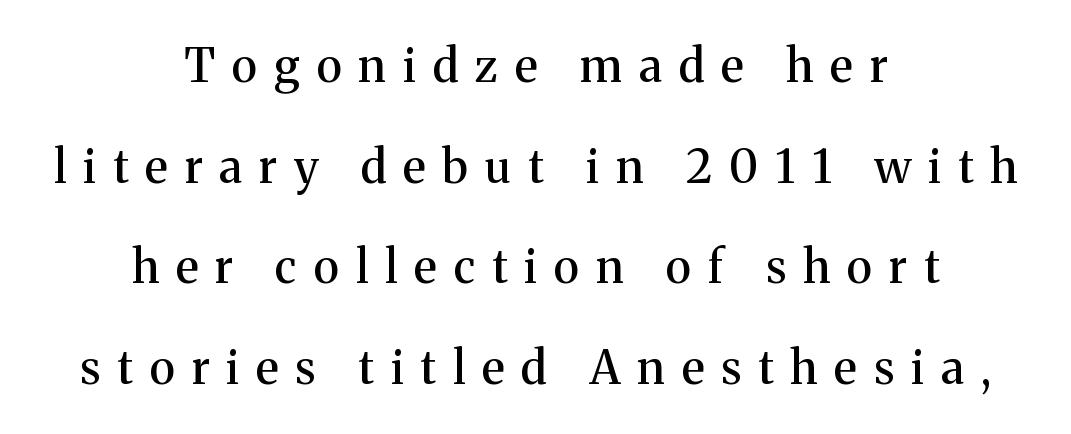
One glance says open: line gaps are wider than usual. These lines stack symmetrically, like a column narrowing and widening about its center. This is serif lettering, the kind often seen in printed books. Ordinary non-slanted type is in use. Glyph-to-glyph distance is far greater than everyday printed text. These lines are rendered in a variable-pitch font.
